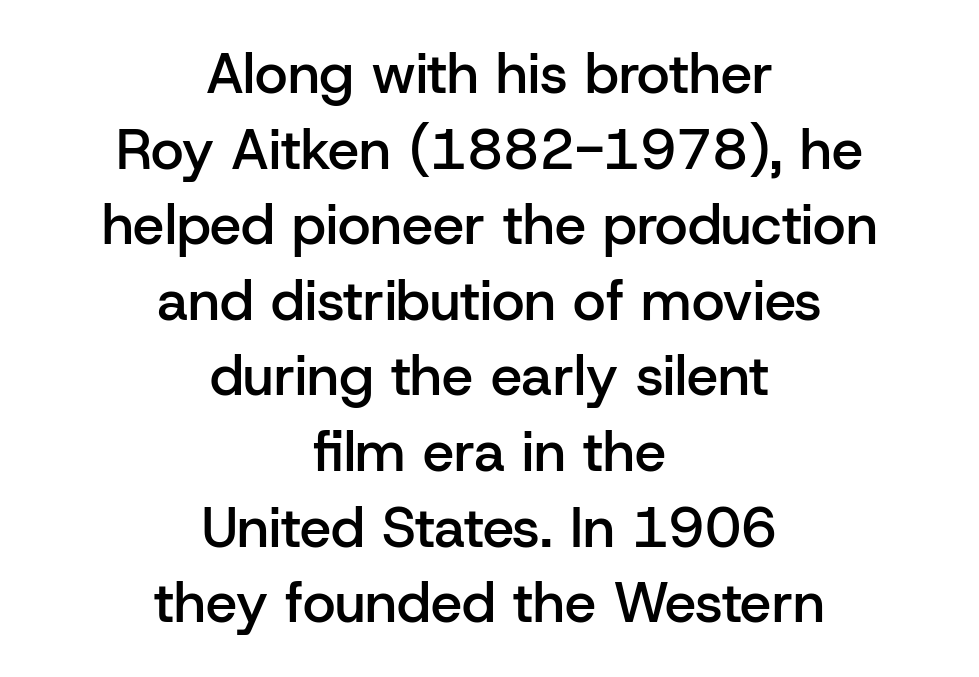
Q: Is the text bold? A: Semi-bold.
Q: Is the text italic (slanted)? A: No, it is upright.
Q: Is the typeface a serif or a sans-serif typeface? A: Sans-serif.
Q: Is the text underlined? A: No.
Q: How is the paragraph aligned? A: Centered.
Q: Is the spacing between letters normal or unusually wide? A: Normal.
Q: Is the spacing between lines tight, normal or loose? A: Normal.
Q: Width (condensed, normal, or wide)? A: Normal.
Q: Stroke contrast? A: Low.
Q: x-height? A: Medium.
Q: Monospaced? A: No.
